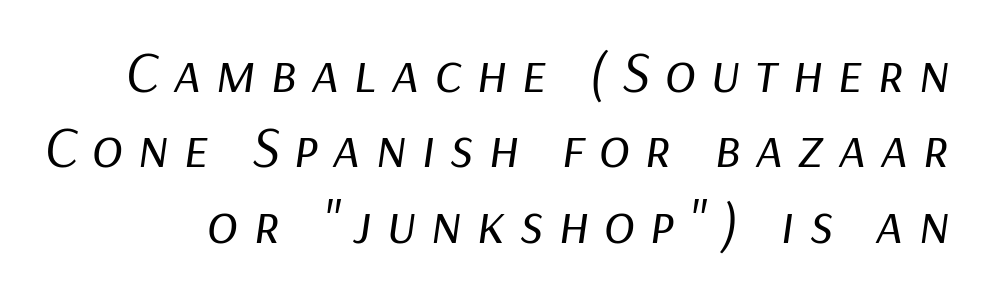
Q: Is the text bold? A: No.
Q: Is the text italic (slanted)? A: Yes, it leans right by about 9 degrees.
Q: Is the text underlined? A: No.
Q: Is the spacing between letters normal or unusually wide? A: Unusually wide.
Q: Is the spacing between lines tight, normal or loose? A: Normal.
Q: Width (condensed, normal, or wide)? A: Normal.
Q: Stroke contrast? A: Low.
Q: x-height? A: Medium.
Q: Monospaced? A: No.
